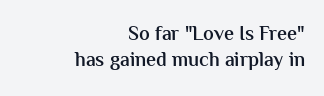
Leading matches the norm, producing a regular column. No italicization has been applied; the sample stays upright. Check under the words: just untouched page. Short note: letters normally spaced. Typesetter's note: demi weight, one step under bold. Is the block centered? No — it sits flush against the right margin.
